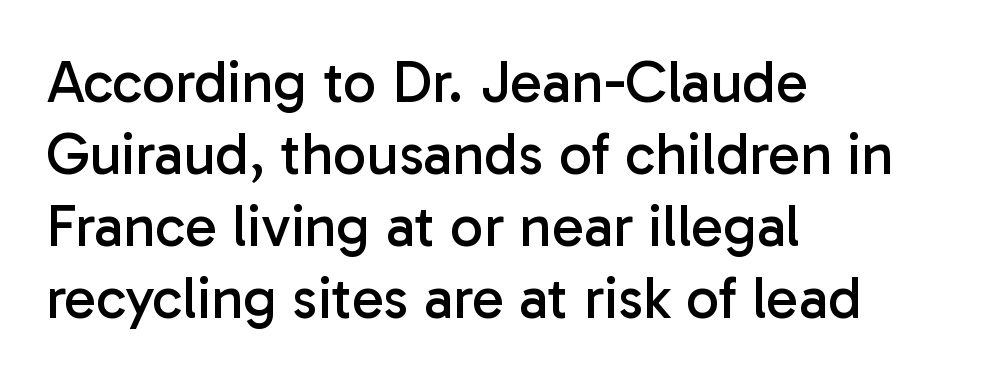
Nobody touched the tracking dial on this one. No extra ink here — the face is not bold. Does the type have serifs? No, each stem ends abruptly. Is there any slant? The stems are plumb.
